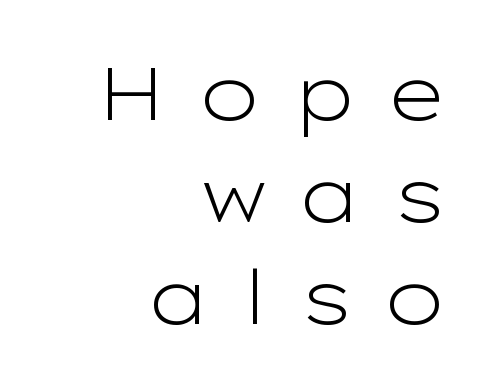
Looks like regular typesetting: each glyph gets only the width it needs. Stems and bowls with no extra thickness — not bold. Ordinary non-slanted type is in use. How are the letters spaced? Widely, with obvious added tracking.
